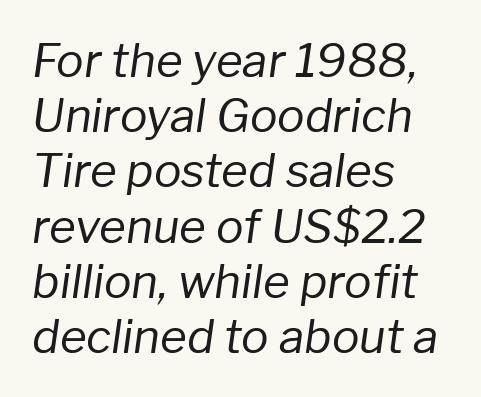
The image shows 46 px regular-weight type, italic (leaning right); set left-aligned, line spacing 1.2x, normal letter spacing, not underlined; low stroke contrast and a medium x-height.
